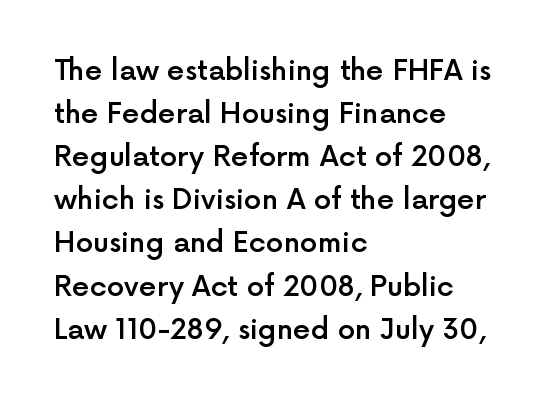
The image shows 28 px semibold sans-serif type, upright; set left-aligned, normal line spacing (1.54x), normal letter spacing, not underlined; a medium x-height.
